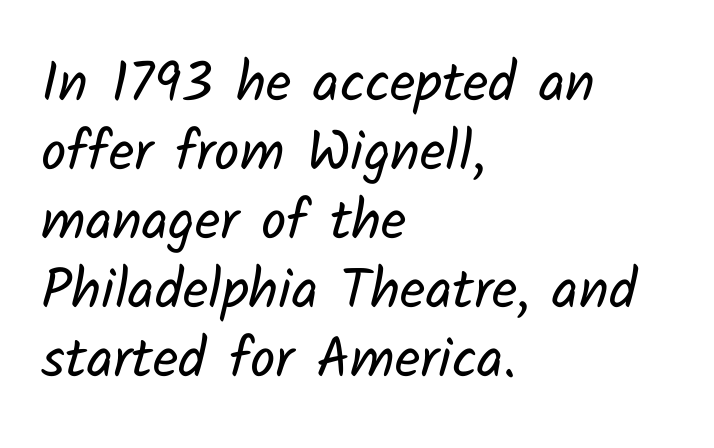
Serifs: no, the terminals of the letterforms are clean. Looks like regular typesetting: each glyph gets only the width it needs. Rule under the text: the space is simply empty. Heft: none added — not bold.
